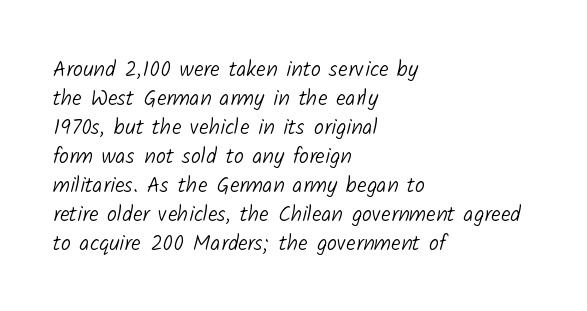
The image shows 22 px text type; set left-aligned, normal line spacing (1.32x), normal letter spacing, not underlined.
